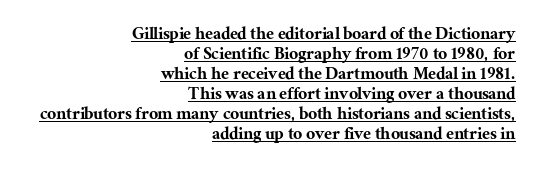
Q: Is the text italic (slanted)? A: No, it is upright.
Q: Is the text underlined? A: Yes.
Q: How is the paragraph aligned? A: Right-aligned.
Q: Is the spacing between letters normal or unusually wide? A: Normal.
Q: Is the spacing between lines tight, normal or loose? A: Tight.
